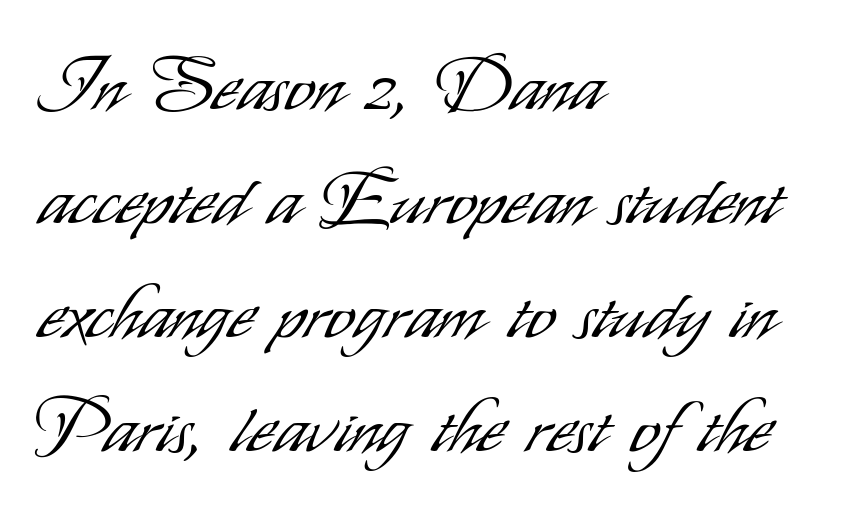
The image shows 74 px light, condensed sans-serif type; set left-aligned, normal line spacing (1.54x), normal letter spacing, not underlined; low stroke contrast and a small x-height.
